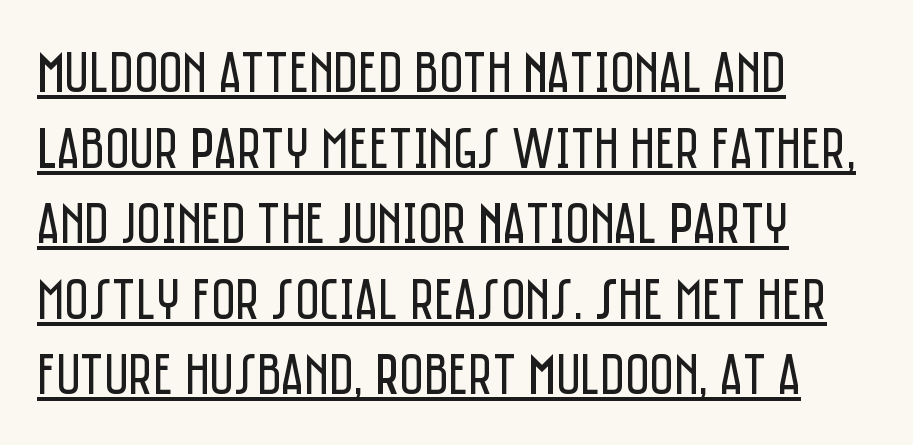
Q: Is the text bold? A: No.
Q: Is the text italic (slanted)? A: No, it is upright.
Q: Is the typeface a serif or a sans-serif typeface? A: Sans-serif.
Q: Is the text underlined? A: Yes.
Q: How is the paragraph aligned? A: Left-aligned.
Q: Is the spacing between letters normal or unusually wide? A: Normal.
Q: Is the spacing between lines tight, normal or loose? A: Normal.
Q: Width (condensed, normal, or wide)? A: Condensed.
Q: Stroke contrast? A: Low.
Q: x-height? A: Large.
Q: Monospaced? A: No.
